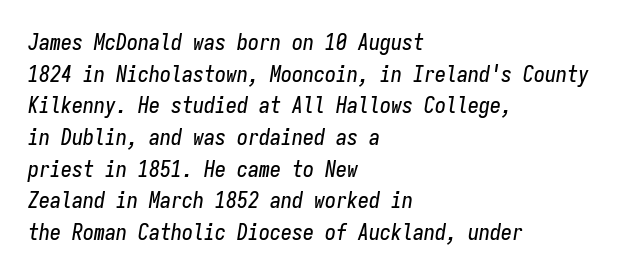
Q: Is the text italic (slanted)? A: Yes, it leans right by about 9 degrees.
Q: Is the text underlined? A: No.
Q: How is the paragraph aligned? A: Left-aligned.
Q: Is the spacing between letters normal or unusually wide? A: Normal.
Q: Is the spacing between lines tight, normal or loose? A: Normal.
